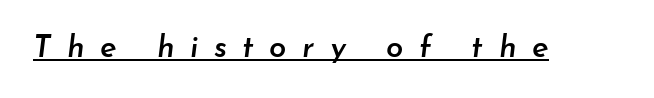
{"italic": "yes", "lean": "right", "slant_degrees": 7, "bold": "semi", "weight": "semibold", "width": "normal", "stroke_contrast": "low", "x_height": "small", "monospaced": "no", "underline": "yes", "letter_spacing": "wide", "letter_spacing_em": 0.5, "glyph_px": 31}
